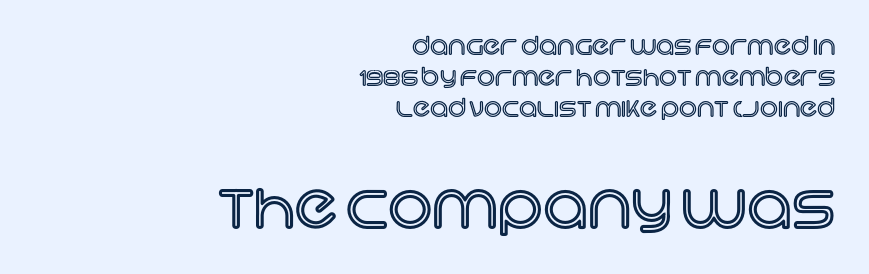
Typeset ragged left — the right edge is the straight one. Two sizes are in play, and the larger belongs to the second block. Proportional: the letters do not fall into vertical columns. Underlining? Definitely not there.
